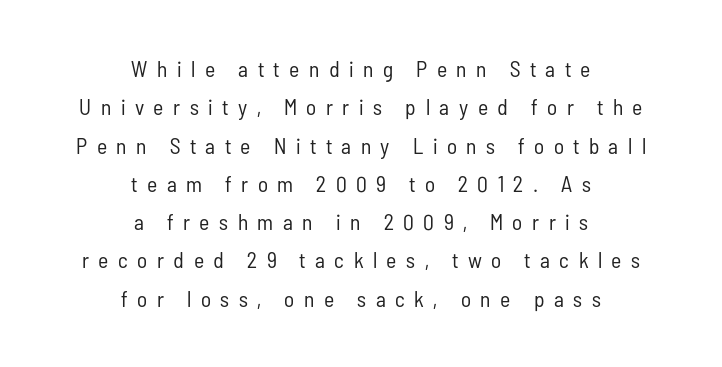
Nope, not italic — everything's standing straight. Letters have the restrained weight of plain body copy at most. Someone cranked the tracking dial way up on this one. Type without underlining. Is the block centered? Yes — each line is placed symmetrically about the middle.
